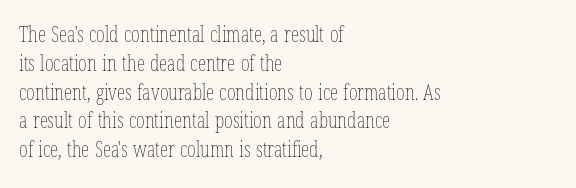
{"italic": "no", "bold": "no", "underline": "no", "align": "left", "line_spacing": "normal", "line_spacing_ratio": 1.37, "letter_spacing": "normal", "letter_spacing_em": 0.0, "glyph_px": 21}
